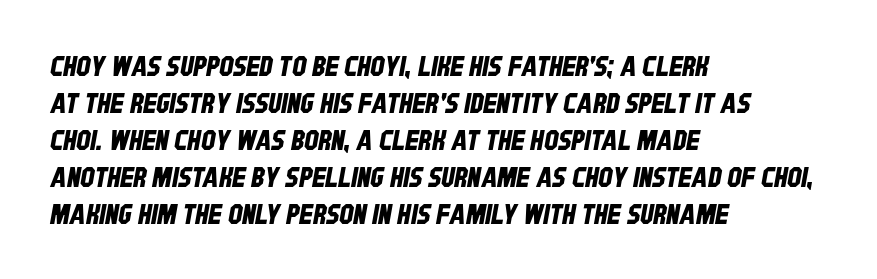
Q: Is the typeface a serif or a sans-serif typeface? A: Sans-serif.
Q: Is the text underlined? A: No.
Q: How is the paragraph aligned? A: Left-aligned.
Q: Is the spacing between letters normal or unusually wide? A: Normal.
Q: Is the spacing between lines tight, normal or loose? A: Normal.
Q: Width (condensed, normal, or wide)? A: Condensed.
Q: Stroke contrast? A: Low.
Q: x-height? A: Large.
Q: Monospaced? A: No.
